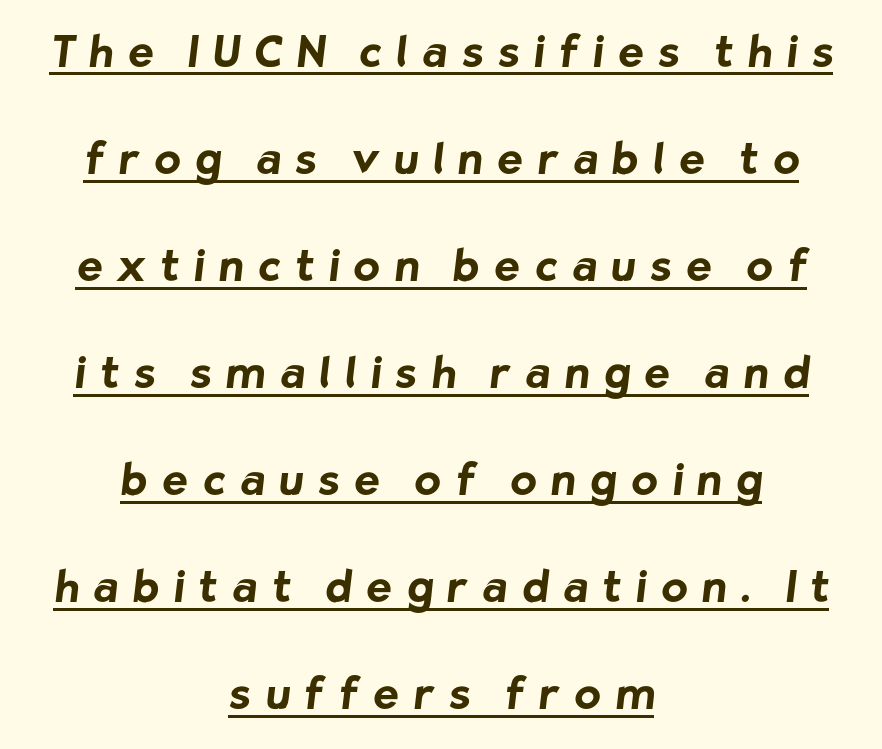
Weight: bold. Alignment: centered. Display-style spreading of the glyphs; the letterfit is very open. You could not count columns in this text — the font is proportionally spaced. The line-height multiplier appears high, well above default.
